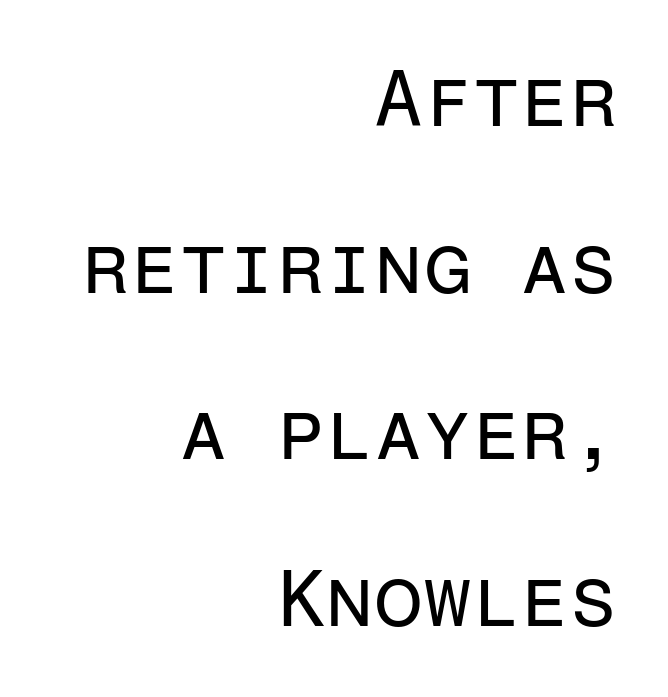
Q: Is the text bold? A: No.
Q: Is the text italic (slanted)? A: No, it is upright.
Q: Is the typeface a serif or a sans-serif typeface? A: Sans-serif.
Q: Is the text underlined? A: No.
Q: How is the paragraph aligned? A: Right-aligned.
Q: Is the spacing between letters normal or unusually wide? A: Normal.
Q: Is the spacing between lines tight, normal or loose? A: Loose.
Q: Width (condensed, normal, or wide)? A: Normal.
Q: Stroke contrast? A: Low.
Q: x-height? A: Medium.
Q: Monospaced? A: Yes.
